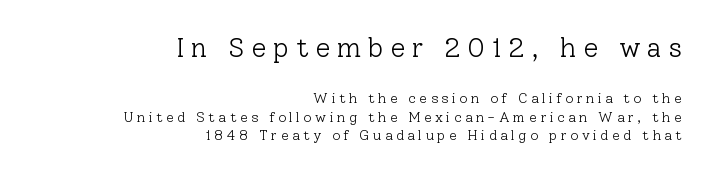
Between these two stacked blocks, the higher one wins on size. A light-to-regular cut is what we see here. Vertical spacing — default. The space directly below the letters is spotless. These lines have a slow, spaced-out rhythm from letter to letter.
